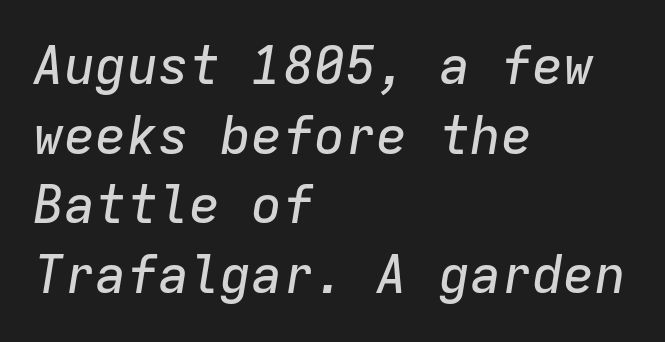
Type without underlining. Horizontal alignment here is leftward, the default for most running prose. The letters march in equal steps, a hallmark of fixed-pitch type. Characters are canted at an angle relative to the baseline's perpendicular. Horizontal bands of white between lines are of average thickness.
